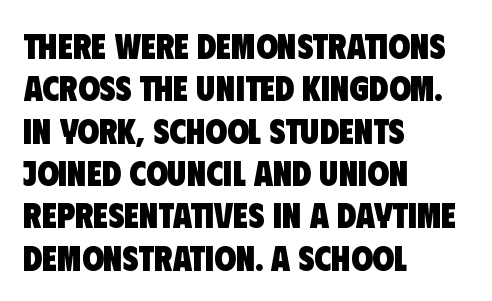
The image shows 35 px heavy, condensed sans-serif type; set left-aligned, line spacing 1.21x, normal letter spacing, not underlined; low stroke contrast and a large x-height.
